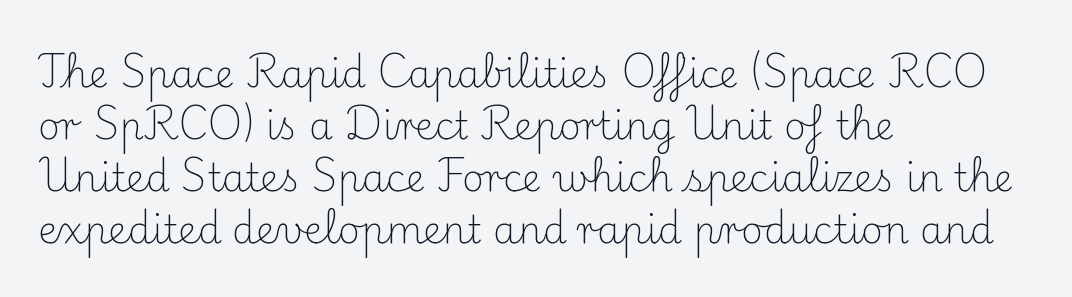
Q: Is the text bold? A: No.
Q: Is the text italic (slanted)? A: No, it is upright.
Q: Is the typeface a serif or a sans-serif typeface? A: Serif.
Q: Is the text underlined? A: No.
Q: How is the paragraph aligned? A: Left-aligned.
Q: Is the spacing between letters normal or unusually wide? A: Normal.
Q: Is the spacing between lines tight, normal or loose? A: Normal.
Q: Width (condensed, normal, or wide)? A: Normal.
Q: Stroke contrast? A: Medium.
Q: x-height? A: Small.
Q: Monospaced? A: No.
